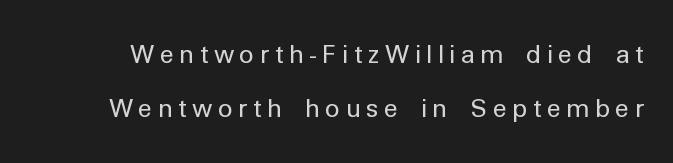
Q: Is the text bold? A: No.
Q: Is the text italic (slanted)? A: No, it is upright.
Q: Is the text underlined? A: No.
Q: Is the spacing between letters normal or unusually wide? A: Unusually wide.
Q: Is the spacing between lines tight, normal or loose? A: Loose.
